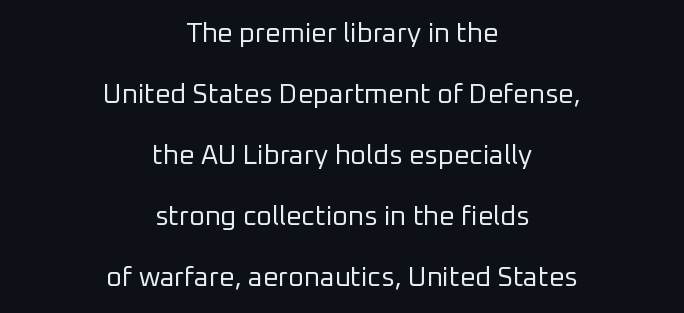
Q: Is the text bold? A: No.
Q: Is the text italic (slanted)? A: No, it is upright.
Q: Is the text underlined? A: No.
Q: How is the paragraph aligned? A: Centered.
Q: Is the spacing between letters normal or unusually wide? A: Normal.
Q: Is the spacing between lines tight, normal or loose? A: Loose.
